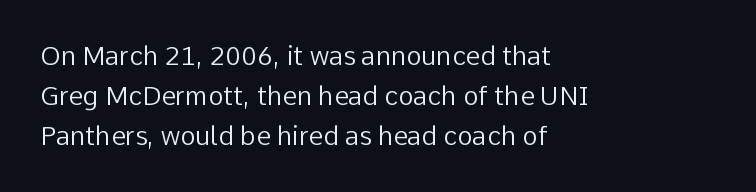
Q: Is the text bold? A: No.
Q: Is the text italic (slanted)? A: No, it is upright.
Q: Is the text underlined? A: No.
Q: How is the paragraph aligned? A: Left-aligned.
Q: Is the spacing between letters normal or unusually wide? A: Normal.
Q: Is the spacing between lines tight, normal or loose? A: Normal.
